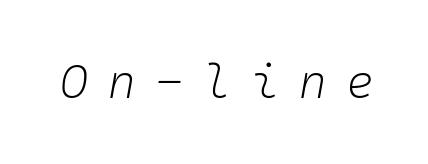
{"italic": "yes", "lean": "right", "slant_degrees": 10, "bold": "no", "weight": "light", "width": "normal", "stroke_contrast": "low", "x_height": "medium", "monospaced": "yes", "underline": "no", "letter_spacing": "wide", "letter_spacing_em": 0.43, "glyph_px": 47}
